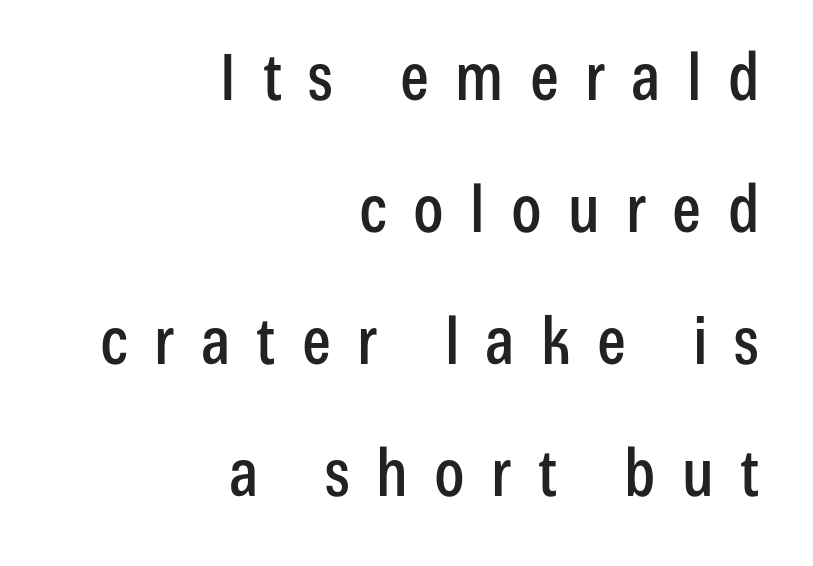
Glyph-to-glyph distance is far greater than everyday printed text. Honestly, there is no underline to notice here at all. You could fit nearly another row in the gap between these rows. Looks like regular typesetting: each glyph gets only the width it needs.
